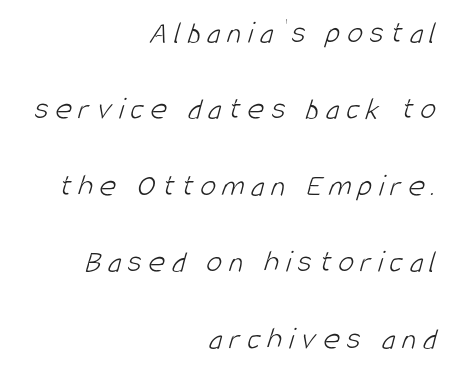
Q: Is the text bold? A: No.
Q: Is the typeface a serif or a sans-serif typeface? A: Sans-serif.
Q: Is the text underlined? A: No.
Q: How is the paragraph aligned? A: Right-aligned.
Q: Is the spacing between letters normal or unusually wide? A: Unusually wide.
Q: Is the spacing between lines tight, normal or loose? A: Loose.
Q: Width (condensed, normal, or wide)? A: Condensed.
Q: Stroke contrast? A: Low.
Q: x-height? A: Large.
Q: Monospaced? A: No.
